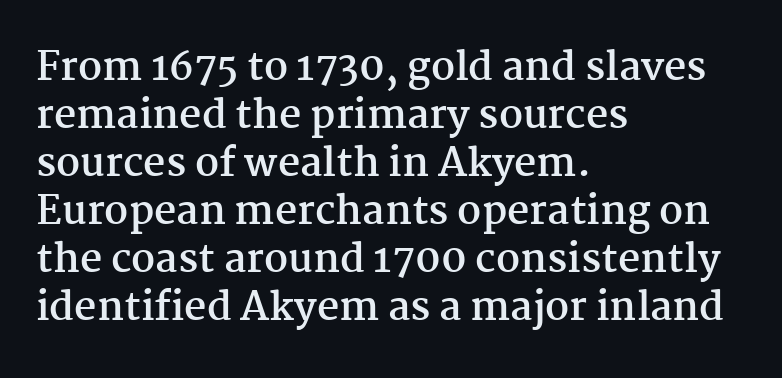
Rule under the text: the space is simply empty. These lines are rendered in a variable-pitch font. The font family rendered here belongs to the serif group. Does the copy run flush right? No — it runs flush left. In terms of posture, this sample is upright. Bold? Absolutely — the strokes are thick and heavy.
